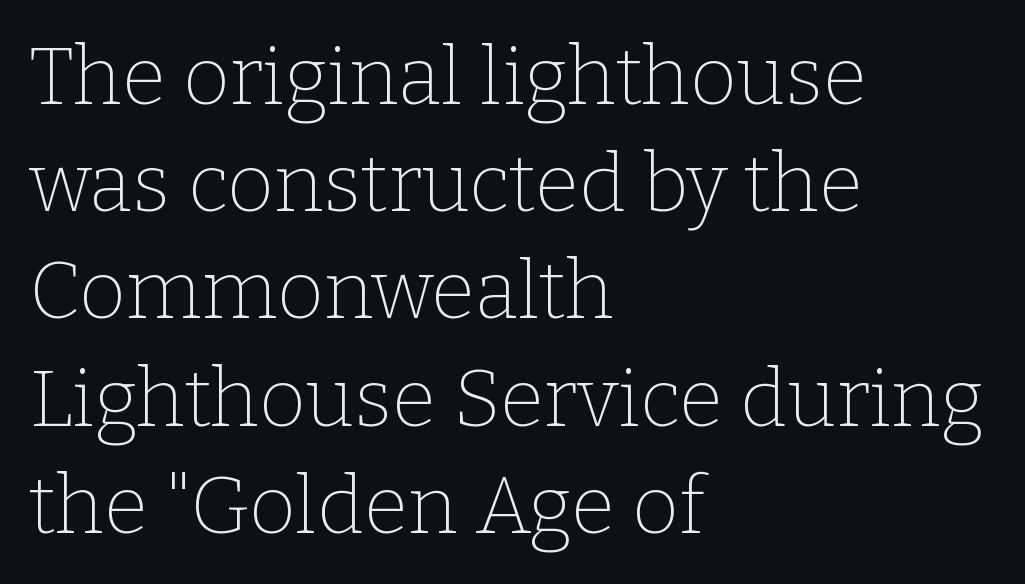
{"serif": "yes", "italic": "no", "bold": "no", "weight": "thin", "width": "normal", "stroke_contrast": "low", "x_height": "medium", "monospaced": "no", "underline": "no", "align": "left", "line_spacing": "normal", "line_spacing_ratio": 1.34, "letter_spacing": "normal", "letter_spacing_em": 0.0, "glyph_px": 80}
